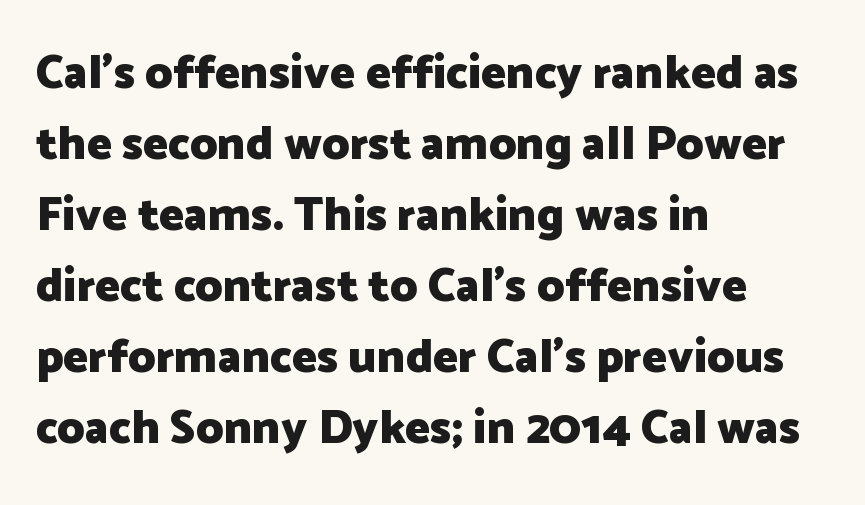
The image shows 47 px heavy sans-serif type, upright; set left-aligned, normal line spacing (1.51x), normal letter spacing, not underlined; low stroke contrast and a medium x-height.
